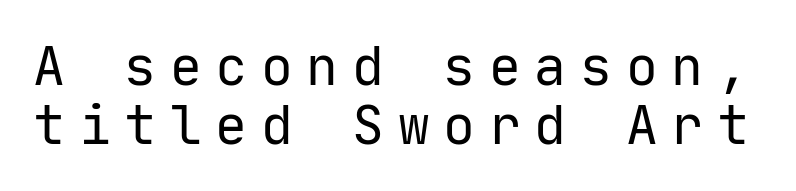
Q: Is the text bold? A: No.
Q: Is the text italic (slanted)? A: No, it is upright.
Q: Is the typeface a serif or a sans-serif typeface? A: Sans-serif.
Q: Is the text underlined? A: No.
Q: Is the spacing between letters normal or unusually wide? A: Unusually wide.
Q: Is the spacing between lines tight, normal or loose? A: Tight.
Q: Width (condensed, normal, or wide)? A: Normal.
Q: Stroke contrast? A: Low.
Q: x-height? A: Medium.
Q: Monospaced? A: Yes.
